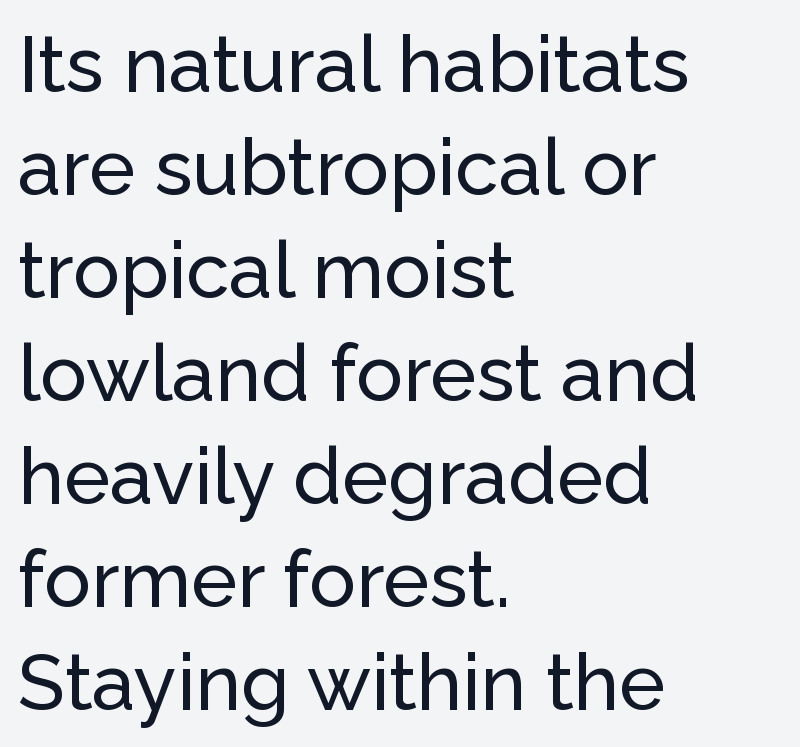
The image shows 78 px sans-serif type, upright; set left-aligned, normal line spacing (1.32x), normal letter spacing, not underlined; low stroke contrast and a medium x-height.
